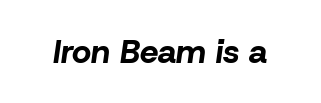
Q: Is the text bold? A: Yes.
Q: Is the text italic (slanted)? A: Yes, it leans right by about 8 degrees.
Q: Is the text underlined? A: No.
Q: Is the spacing between letters normal or unusually wide? A: Normal.
Q: Width (condensed, normal, or wide)? A: Normal.
Q: Stroke contrast? A: Low.
Q: x-height? A: Medium.
Q: Monospaced? A: No.
